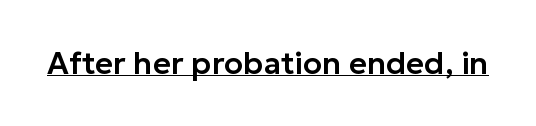
Q: Is the text italic (slanted)? A: No, it is upright.
Q: Is the typeface a serif or a sans-serif typeface? A: Sans-serif.
Q: Is the text underlined? A: Yes.
Q: Is the spacing between letters normal or unusually wide? A: Normal.
Q: Width (condensed, normal, or wide)? A: Normal.
Q: Stroke contrast? A: Low.
Q: x-height? A: Medium.
Q: Monospaced? A: No.
